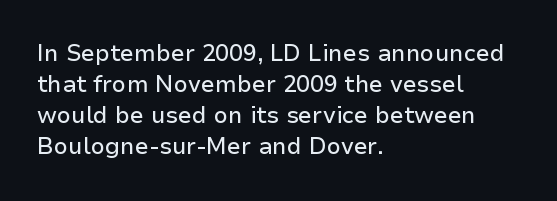
Q: Is the text italic (slanted)? A: No, it is upright.
Q: Is the text underlined? A: No.
Q: How is the paragraph aligned? A: Left-aligned.
Q: Is the spacing between letters normal or unusually wide? A: Normal.
Q: Is the spacing between lines tight, normal or loose? A: Normal.
